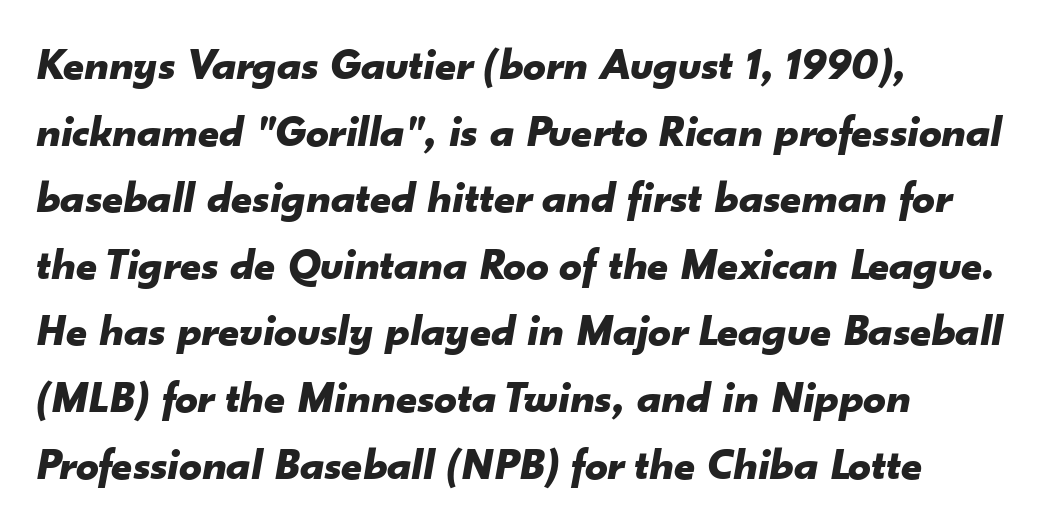
Slant detected: the letters are inclined. The block of text has a typical density, with ordinary space between rows. The space directly below the letters is spotless. The compositor pushed each line to the left boundary.
